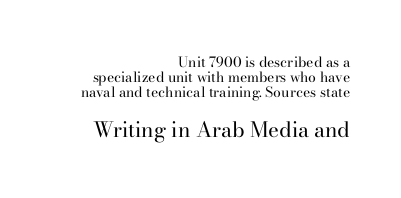
{"italic": "no", "bold": "no", "underline": "no", "align": "right", "line_spacing": "tight", "line_spacing_ratio": 1.08, "letter_spacing": "normal", "letter_spacing_em": 0.0, "larger_block": "second", "size_ratio": 1.5, "glyph_px": 21}
